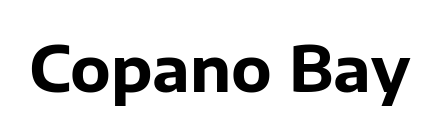
Q: Is the text bold? A: Yes.
Q: Is the text italic (slanted)? A: No, it is upright.
Q: Is the typeface a serif or a sans-serif typeface? A: Sans-serif.
Q: Is the text underlined? A: No.
Q: Is the spacing between letters normal or unusually wide? A: Normal.
Q: Width (condensed, normal, or wide)? A: Normal.
Q: Stroke contrast? A: Low.
Q: x-height? A: Medium.
Q: Monospaced? A: No.
